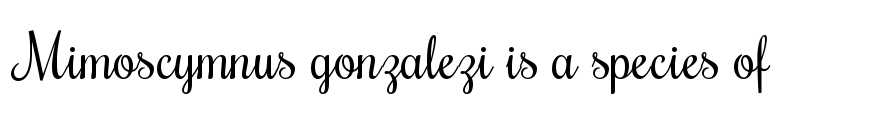
{"bold": "no", "weight": "regular", "width": "condensed", "stroke_contrast": "medium", "x_height": "small", "monospaced": "no", "underline": "no", "letter_spacing": "normal", "letter_spacing_em": 0.0, "glyph_px": 59}
